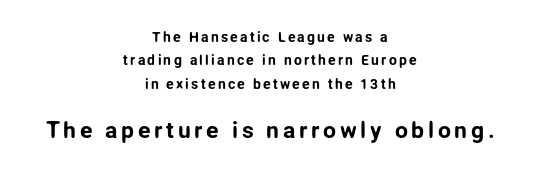
In CSS terms this would be text-align: center. Posture: upright roman. What's the leading like? Ordinary, nothing unusual. Descenders hang freely into open space. Type size steps up from the first block to the second.
